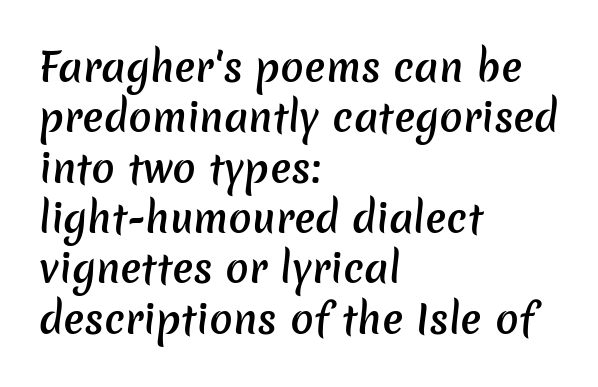
The face used here is a sans, in the tradition of grotesques and geometrics. Note the varied advance widths — an 'i' is clearly narrower than an 'm'. Strokes here are thickened, but only to semibold level. Is the block centered? No — it sits flush against the left margin.
